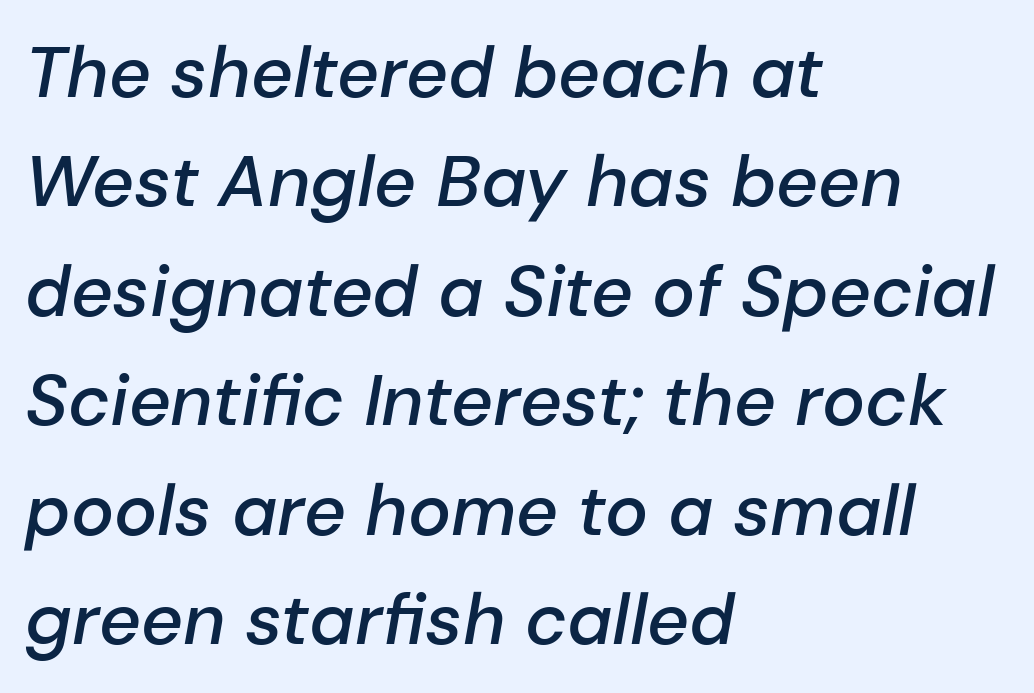
{"italic": "yes", "lean": "right", "slant_degrees": 10, "bold": "semi", "weight": "semibold", "width": "normal", "stroke_contrast": "low", "x_height": "medium", "monospaced": "no", "underline": "no", "align": "left", "line_spacing": "normal", "line_spacing_ratio": 1.52, "letter_spacing": "normal", "letter_spacing_em": 0.0, "glyph_px": 72}
